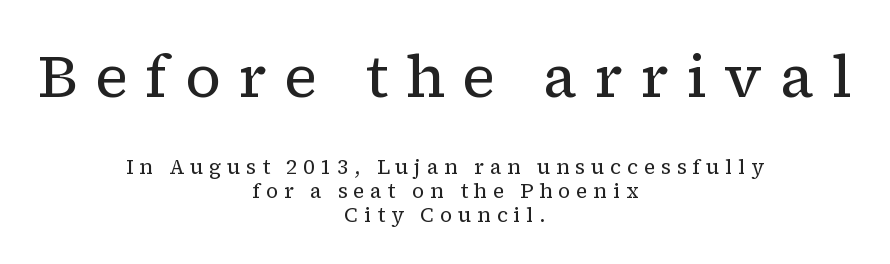
{"serif": "yes", "italic": "no", "bold": "no", "weight": "regular", "width": "normal", "stroke_contrast": "low", "x_height": "medium", "monospaced": "no", "underline": "no", "align": "center", "line_spacing_ratio": 1.2, "letter_spacing": "wide", "letter_spacing_em": 0.29, "larger_block": "first", "size_ratio": 2.95, "glyph_px": 59}
